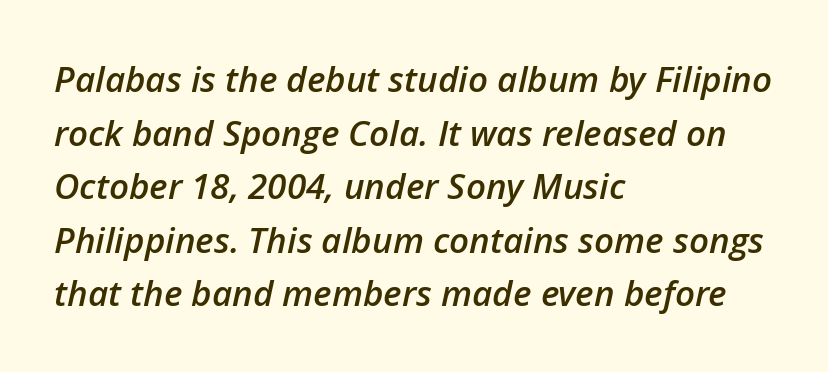
Q: Is the text bold? A: Semi-bold.
Q: Is the text italic (slanted)? A: Yes, it leans right by about 12 degrees.
Q: Is the text underlined? A: No.
Q: How is the paragraph aligned? A: Left-aligned.
Q: Is the spacing between letters normal or unusually wide? A: Normal.
Q: Is the spacing between lines tight, normal or loose? A: Normal.
Q: Width (condensed, normal, or wide)? A: Normal.
Q: Stroke contrast? A: Low.
Q: x-height? A: Medium.
Q: Monospaced? A: No.
